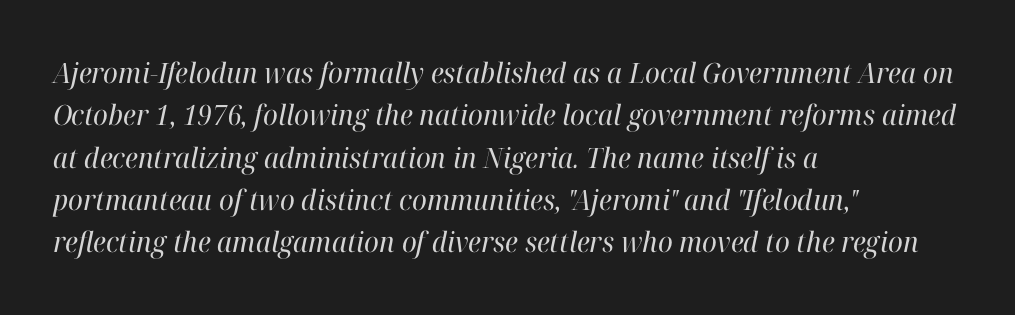
{"serif": "yes", "italic": "yes", "lean": "right", "slant_degrees": 12, "bold": "no", "weight": "regular", "width": "normal", "stroke_contrast": "high", "x_height": "medium", "monospaced": "no", "underline": "no", "align": "left", "line_spacing": "normal", "line_spacing_ratio": 1.51, "letter_spacing": "normal", "letter_spacing_em": 0.0, "glyph_px": 28}
